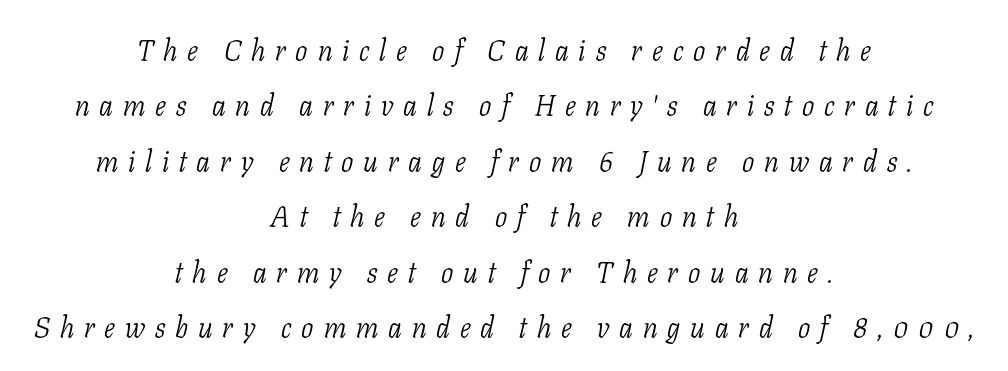
The image shows 29 px light, condensed serif type, italic (leaning right); set centered, loose line spacing (1.91x), unusually wide letter spacing (+0.34 em), not underlined; low stroke contrast and a medium x-height.
